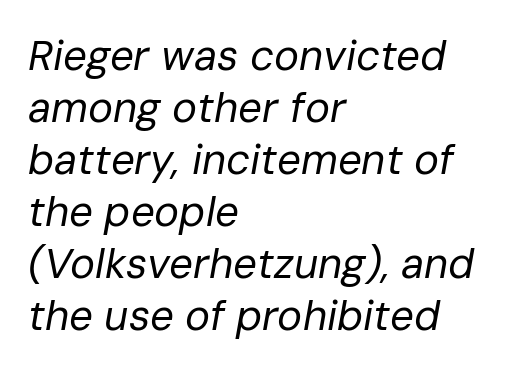
Q: Is the text bold? A: No.
Q: Is the text italic (slanted)? A: Yes, it leans right by about 10 degrees.
Q: Is the text underlined? A: No.
Q: How is the paragraph aligned? A: Left-aligned.
Q: Is the spacing between letters normal or unusually wide? A: Normal.
Q: Width (condensed, normal, or wide)? A: Normal.
Q: Stroke contrast? A: Low.
Q: x-height? A: Medium.
Q: Monospaced? A: No.
